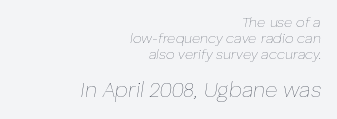
The image shows 21 px text type, italic (leaning right); set right-aligned, tight line spacing (1.14x), normal letter spacing, not underlined; the second (bottom) block is 1.5x larger.
